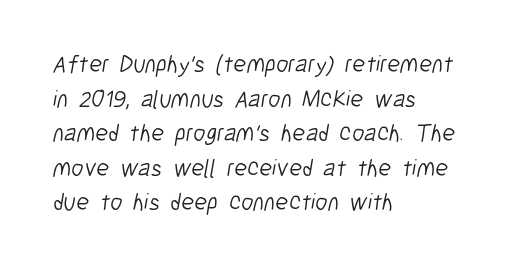
The image shows 24 px text type; set left-aligned, normal line spacing (1.44x), normal letter spacing, not underlined.
